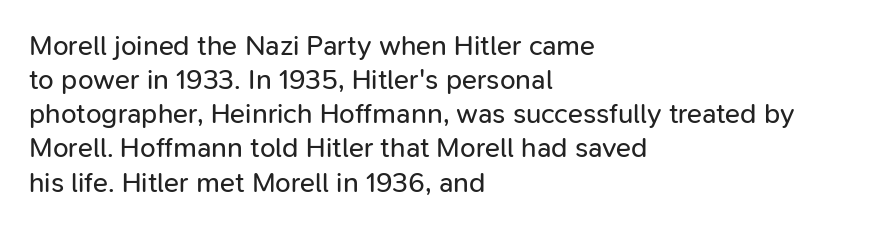
Q: Is the text bold? A: No.
Q: Is the text italic (slanted)? A: No, it is upright.
Q: Is the typeface a serif or a sans-serif typeface? A: Sans-serif.
Q: Is the text underlined? A: No.
Q: How is the paragraph aligned? A: Left-aligned.
Q: Is the spacing between letters normal or unusually wide? A: Normal.
Q: Width (condensed, normal, or wide)? A: Normal.
Q: Stroke contrast? A: Low.
Q: x-height? A: Medium.
Q: Monospaced? A: No.
